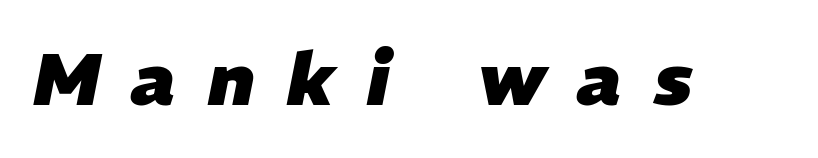
Characters follow at a spacing far wider than the type designer built in. Thick stems and heavy bowls — unmistakably bold. Rule under the text: the space is simply empty. Spacing verdict: proportional, widths tailored to each character. Emphasis-style slanted type is in use.
